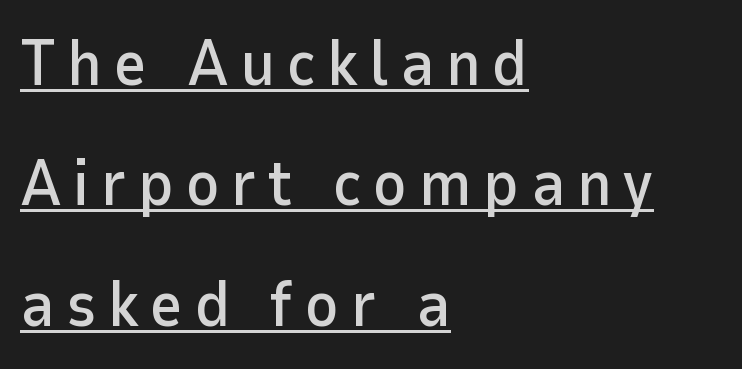
{"serif": "no", "italic": "no", "width": "normal", "stroke_contrast": "low", "x_height": "medium", "monospaced": "no", "underline": "yes", "align": "left", "line_spacing_ratio": 1.88, "glyph_px": 64}
